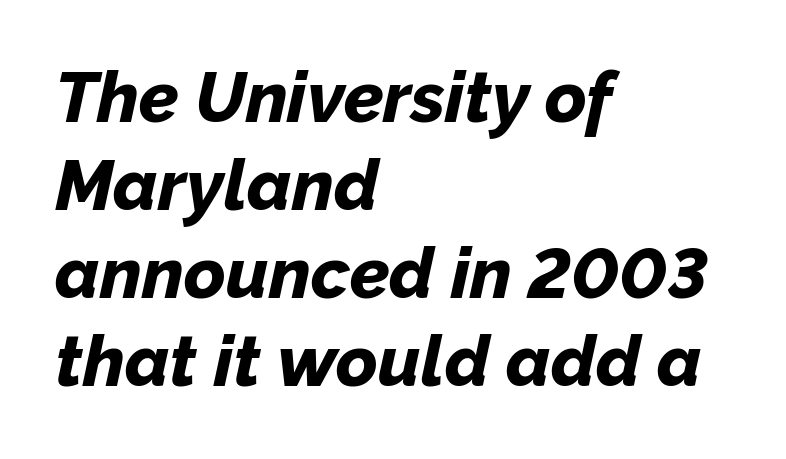
The rendering uses natural spacing where letterforms have individual widths. The typesetter chose a ragged-right arrangement here. There is no visible air inserted between adjacent glyphs. Decoration check: the copy has no underline. Tall strokes in this sample are angled rather than plumb. The face used here has the dense, thick strokes of a bold.
